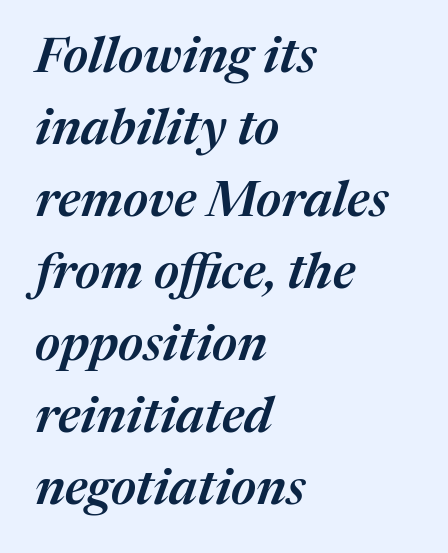
How heavy is the stroke? Medium-heavy — a semibold, shy of bold. The passage shown is typed in a proportional face where columns would drift. The space directly below the letters is spotless. Designer's note — italics engaged.
